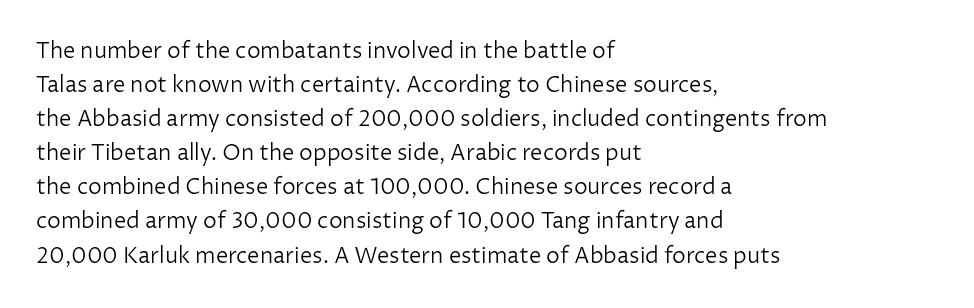
Caption: multi-line text, flush left, ragged right. Rendered with straight, roman letterforms. Beneath every word, the page is bare. Weight: not bold — regular or lighter. Nobody touched the tracking dial on this one. Vertically, the passage feels balanced, rows spaced as you'd expect.
